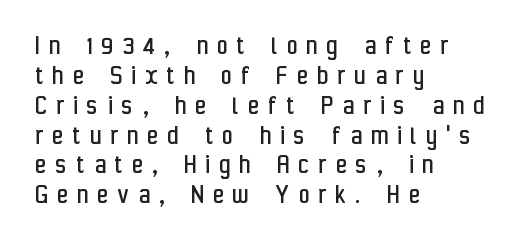
Q: Is the text bold? A: No.
Q: Is the text italic (slanted)? A: No, it is upright.
Q: Is the typeface a serif or a sans-serif typeface? A: Sans-serif.
Q: Is the text underlined? A: No.
Q: How is the paragraph aligned? A: Left-aligned.
Q: Is the spacing between letters normal or unusually wide? A: Unusually wide.
Q: Is the spacing between lines tight, normal or loose? A: Tight.
Q: Width (condensed, normal, or wide)? A: Condensed.
Q: Stroke contrast? A: Low.
Q: x-height? A: Medium.
Q: Monospaced? A: No.
